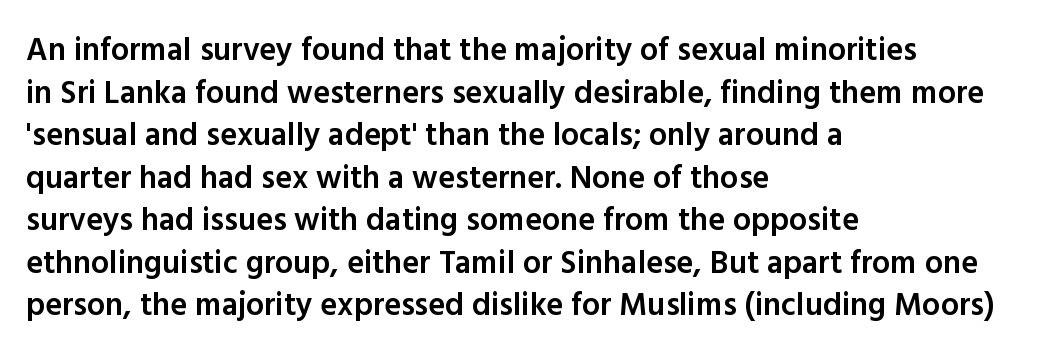
The image shows 32 px semibold sans-serif type, upright; set left-aligned, normal line spacing (1.33x), normal letter spacing, not underlined; a medium x-height.
